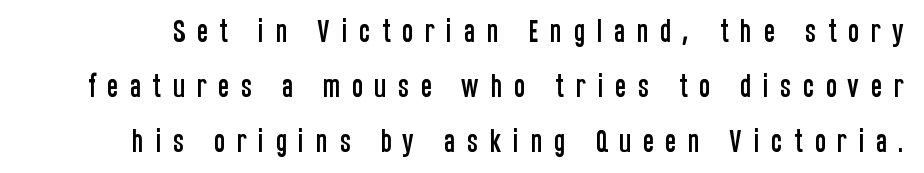
How are the letters spaced? Widely, with obvious added tracking. You can tell it's not italic because the verticals are truly vertical. Vertical spacing — loose. The strip under each line holds only bare page.
